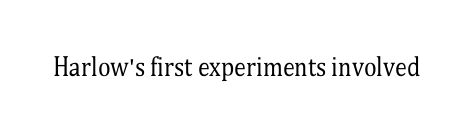
Only glyphs here, with clear space below each row. Notice how the stems are strictly vertical — no italics here. Between one letter and the next there's only the usual sliver of space. Is this a heavy cut? Hardly; it is regular or lighter.
